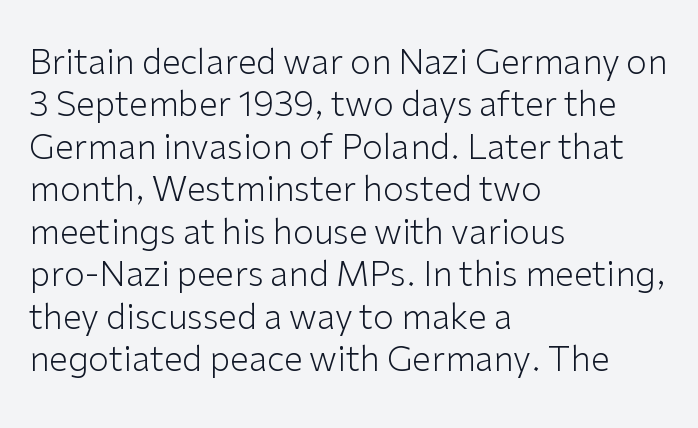
Q: Is the text bold? A: No.
Q: Is the text italic (slanted)? A: No, it is upright.
Q: Is the typeface a serif or a sans-serif typeface? A: Sans-serif.
Q: Is the text underlined? A: No.
Q: How is the paragraph aligned? A: Left-aligned.
Q: Is the spacing between letters normal or unusually wide? A: Normal.
Q: Is the spacing between lines tight, normal or loose? A: Normal.
Q: Width (condensed, normal, or wide)? A: Normal.
Q: Stroke contrast? A: Low.
Q: x-height? A: Medium.
Q: Monospaced? A: No.
